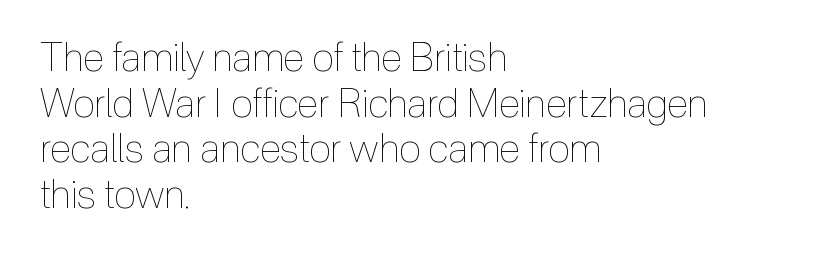
The image shows 40 px thin, condensed type, upright; set left-aligned, tight line spacing (1.14x), normal letter spacing, not underlined; a medium x-height.
